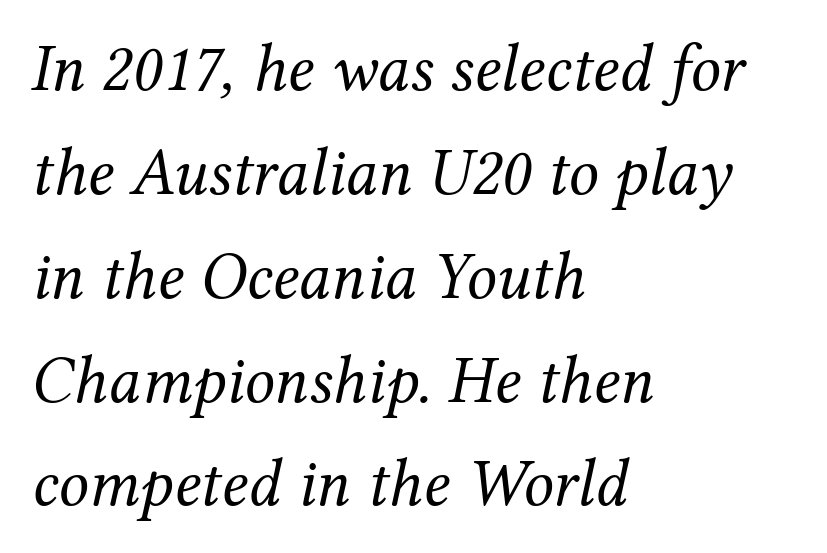
Q: Is the text bold? A: No.
Q: Is the text italic (slanted)? A: Yes, it leans right by about 12 degrees.
Q: Is the typeface a serif or a sans-serif typeface? A: Serif.
Q: Is the text underlined? A: No.
Q: How is the paragraph aligned? A: Left-aligned.
Q: Is the spacing between letters normal or unusually wide? A: Normal.
Q: Is the spacing between lines tight, normal or loose? A: Normal.
Q: Width (condensed, normal, or wide)? A: Normal.
Q: Stroke contrast? A: Medium.
Q: x-height? A: Medium.
Q: Monospaced? A: No.
